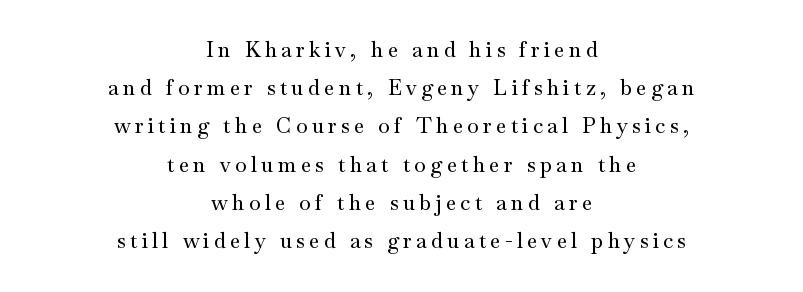
{"italic": "no", "underline": "no", "align": "center", "line_spacing_ratio": 1.82, "letter_spacing": "wide", "letter_spacing_em": 0.21, "glyph_px": 21}
